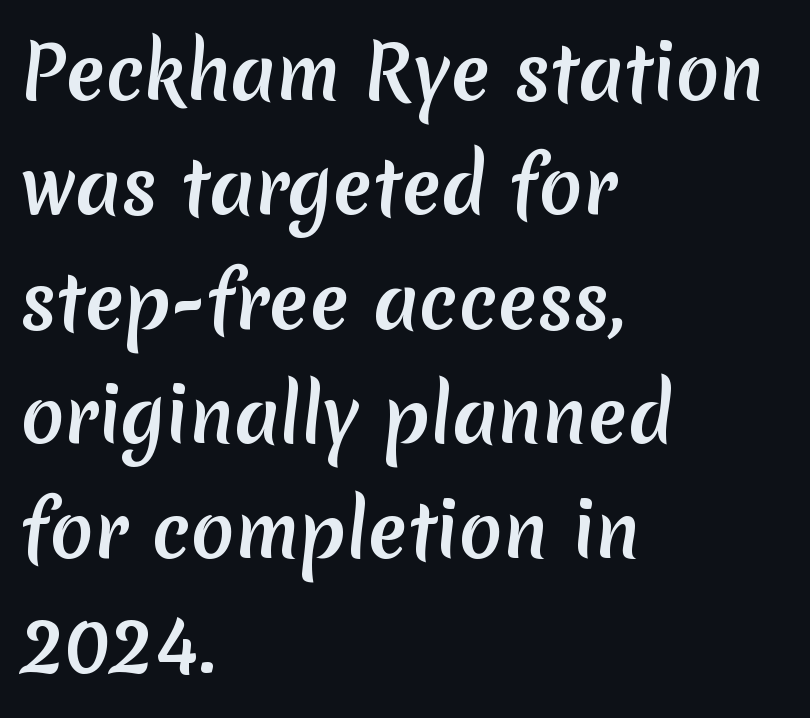
{"serif": "no", "width": "normal", "stroke_contrast": "medium", "x_height": "medium", "monospaced": "no", "underline": "no", "align": "left", "line_spacing": "normal", "line_spacing_ratio": 1.59, "letter_spacing": "normal", "letter_spacing_em": 0.0, "glyph_px": 72}
